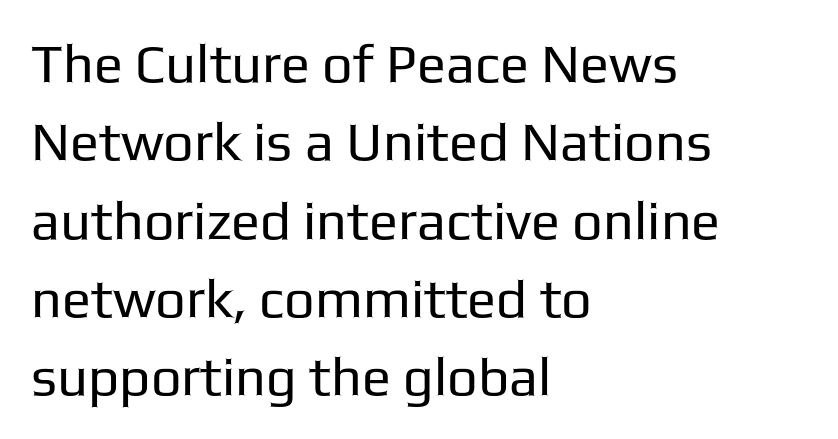
Q: Is the text bold? A: No.
Q: Is the text italic (slanted)? A: No, it is upright.
Q: Is the typeface a serif or a sans-serif typeface? A: Sans-serif.
Q: Is the text underlined? A: No.
Q: How is the paragraph aligned? A: Left-aligned.
Q: Is the spacing between letters normal or unusually wide? A: Normal.
Q: Is the spacing between lines tight, normal or loose? A: Normal.
Q: Width (condensed, normal, or wide)? A: Normal.
Q: Stroke contrast? A: Low.
Q: x-height? A: Medium.
Q: Monospaced? A: No.
